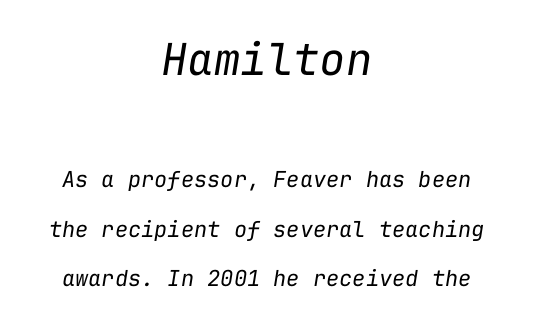
{"italic": "yes", "lean": "right", "slant_degrees": 9, "bold": "no", "weight": "regular", "width": "normal", "stroke_contrast": "low", "x_height": "medium", "monospaced": "yes", "underline": "no", "align": "center", "line_spacing": "loose", "line_spacing_ratio": 2.25, "letter_spacing": "normal", "letter_spacing_em": 0.0, "larger_block": "first", "size_ratio": 2.0, "glyph_px": 44}
